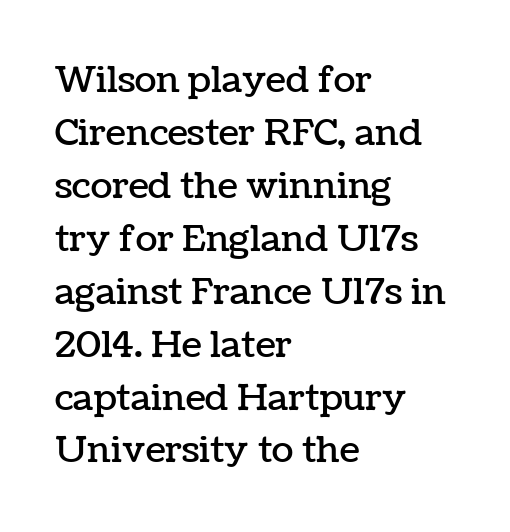
{"italic": "no", "width": "normal", "stroke_contrast": "low", "x_height": "medium", "monospaced": "no", "underline": "no", "align": "left", "line_spacing": "normal", "line_spacing_ratio": 1.47, "letter_spacing": "normal", "letter_spacing_em": 0.0, "glyph_px": 36}
